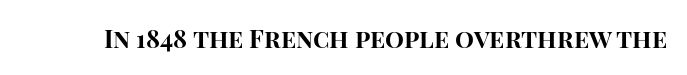
Underlining? Definitely not there. Strong, thick strokes mark this as bold type. This sample uses an upright cut, with every glyph sitting square on the baseline. A typesetter would call this zero additional tracking.
